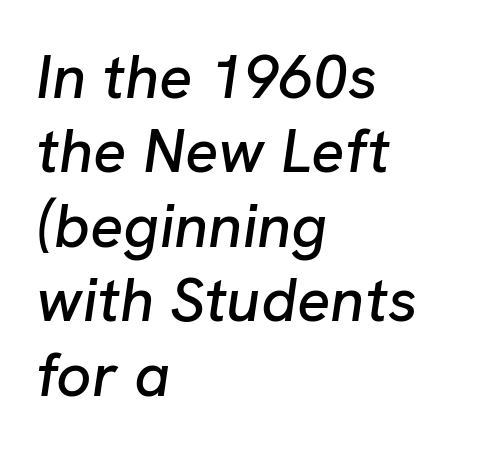
Q: Is the text italic (slanted)? A: Yes, it leans right by about 8 degrees.
Q: Is the text underlined? A: No.
Q: How is the paragraph aligned? A: Left-aligned.
Q: Is the spacing between letters normal or unusually wide? A: Normal.
Q: Width (condensed, normal, or wide)? A: Normal.
Q: Stroke contrast? A: Low.
Q: x-height? A: Medium.
Q: Monospaced? A: No.
